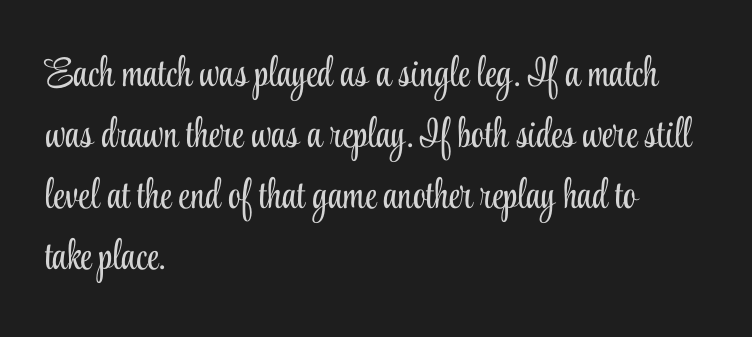
The image shows 41 px light, condensed serif type; set left-aligned, normal line spacing (1.49x), normal letter spacing, not underlined; low stroke contrast and a small x-height.
